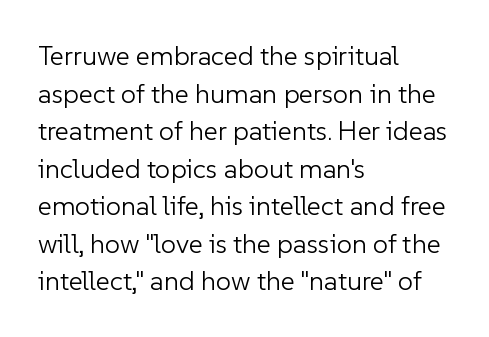
Q: Is the text bold? A: No.
Q: Is the text italic (slanted)? A: No, it is upright.
Q: Is the text underlined? A: No.
Q: How is the paragraph aligned? A: Left-aligned.
Q: Is the spacing between letters normal or unusually wide? A: Normal.
Q: Is the spacing between lines tight, normal or loose? A: Normal.
